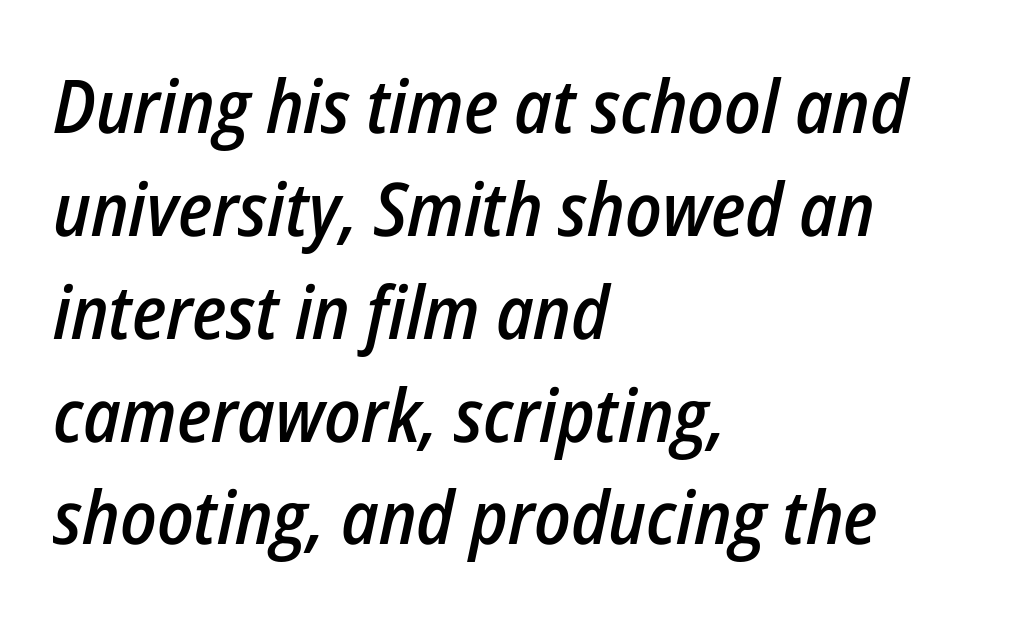
Looks like regular typesetting: each glyph gets only the width it needs. Yep, that's italic — everything's leaning. Lines of text with bare space underneath. The rows are spaced the way most documents space them.
